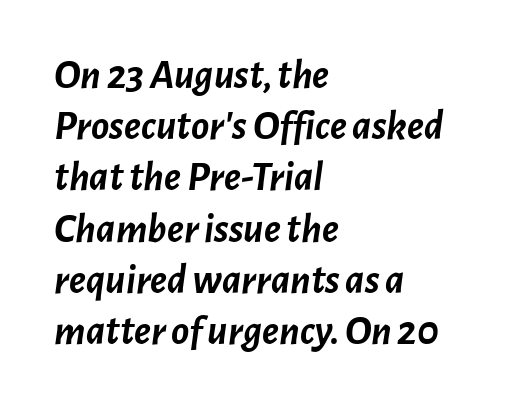
Q: Is the text bold? A: Yes.
Q: Is the text italic (slanted)? A: Yes, it leans right by about 7 degrees.
Q: Is the text underlined? A: No.
Q: How is the paragraph aligned? A: Left-aligned.
Q: Is the spacing between letters normal or unusually wide? A: Normal.
Q: Width (condensed, normal, or wide)? A: Normal.
Q: Stroke contrast? A: Low.
Q: x-height? A: Medium.
Q: Monospaced? A: No.
